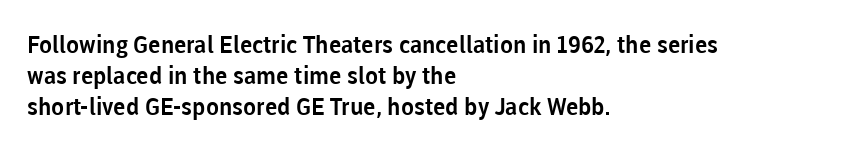
{"italic": "no", "underline": "no", "align": "left", "line_spacing": "normal", "line_spacing_ratio": 1.29, "letter_spacing": "normal", "letter_spacing_em": 0.0, "glyph_px": 24}
